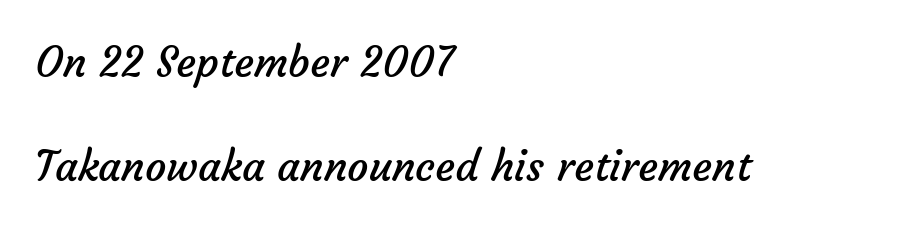
The image shows 42 px regular-weight sans-serif type; set left-aligned, loose line spacing (2.47x), normal letter spacing, not underlined; low stroke contrast and a medium x-height.
